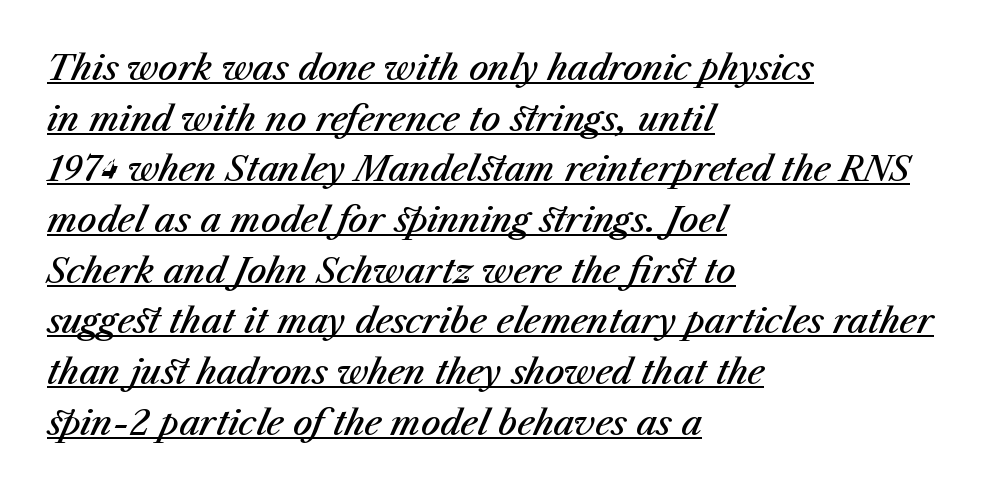
Q: Is the text bold? A: Semi-bold.
Q: Is the text italic (slanted)? A: Yes, it leans right by about 23 degrees.
Q: Is the text underlined? A: Yes.
Q: How is the paragraph aligned? A: Left-aligned.
Q: Is the spacing between letters normal or unusually wide? A: Normal.
Q: Is the spacing between lines tight, normal or loose? A: Normal.
Q: Width (condensed, normal, or wide)? A: Normal.
Q: Stroke contrast? A: Medium.
Q: x-height? A: Medium.
Q: Monospaced? A: No.
